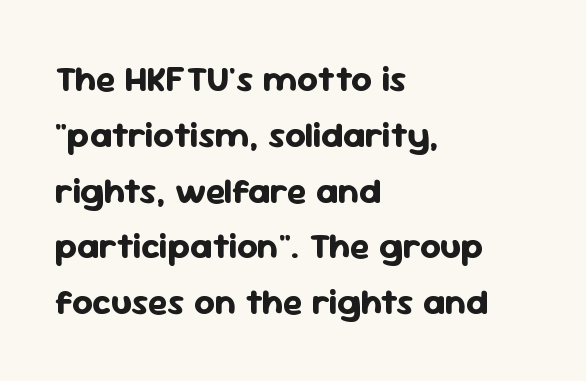
Q: Is the text bold? A: Yes.
Q: Is the text italic (slanted)? A: No, it is upright.
Q: Is the typeface a serif or a sans-serif typeface? A: Sans-serif.
Q: Is the text underlined? A: No.
Q: How is the paragraph aligned? A: Left-aligned.
Q: Is the spacing between letters normal or unusually wide? A: Normal.
Q: Is the spacing between lines tight, normal or loose? A: Normal.
Q: Width (condensed, normal, or wide)? A: Normal.
Q: Stroke contrast? A: Low.
Q: x-height? A: Medium.
Q: Monospaced? A: No.
